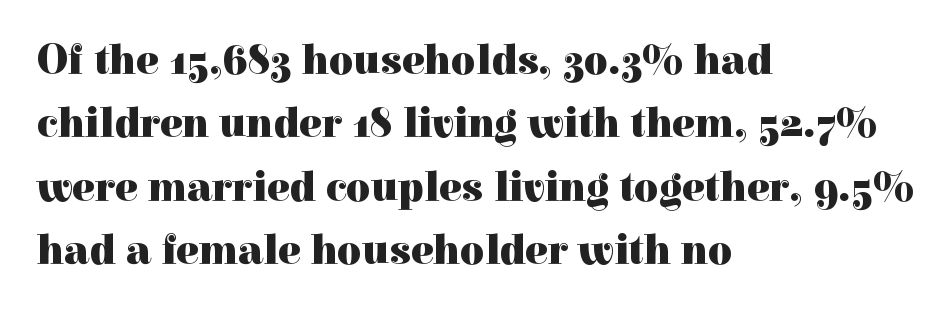
{"serif": "yes", "italic": "no", "bold": "yes", "weight": "heavy", "width": "normal", "x_height": "medium", "monospaced": "no", "underline": "no", "align": "left", "line_spacing": "normal", "line_spacing_ratio": 1.51, "letter_spacing": "normal", "letter_spacing_em": 0.0, "glyph_px": 42}
